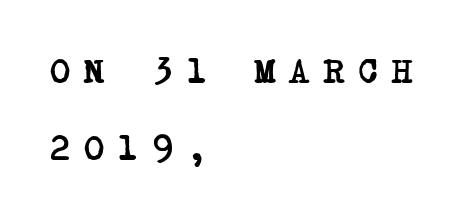
The image shows 34 px semibold, condensed serif type; set left-aligned, loose line spacing (2.27x), unusually wide letter spacing (+0.42 em), not underlined; low stroke contrast and a large x-height.
